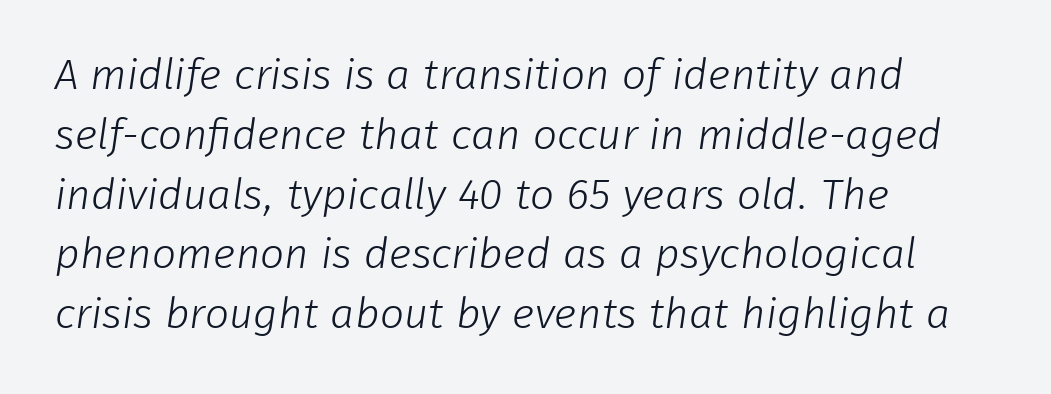
Q: Is the text bold? A: No.
Q: Is the typeface a serif or a sans-serif typeface? A: Sans-serif.
Q: Is the text underlined? A: No.
Q: How is the paragraph aligned? A: Left-aligned.
Q: Is the spacing between letters normal or unusually wide? A: Normal.
Q: Is the spacing between lines tight, normal or loose? A: Normal.
Q: Width (condensed, normal, or wide)? A: Normal.
Q: Stroke contrast? A: Low.
Q: x-height? A: Medium.
Q: Monospaced? A: No.
